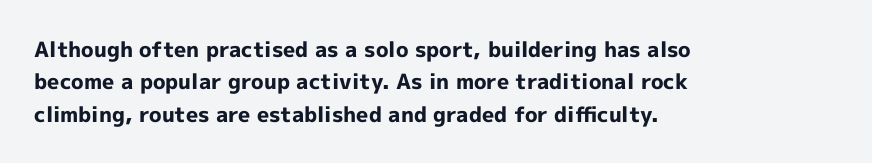
{"italic": "no", "bold": "yes", "underline": "no", "align": "left", "line_spacing": "normal", "line_spacing_ratio": 1.54, "letter_spacing": "normal", "letter_spacing_em": 0.0, "glyph_px": 21}
